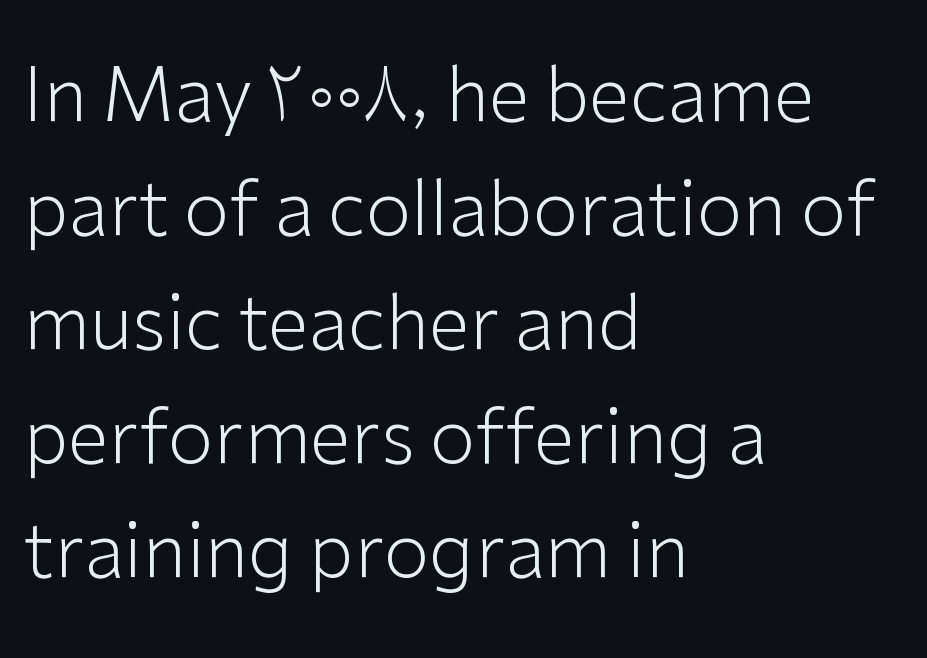
The image shows 74 px light sans-serif type, upright; set left-aligned, normal line spacing (1.54x), normal letter spacing, not underlined; low stroke contrast and a medium x-height.
